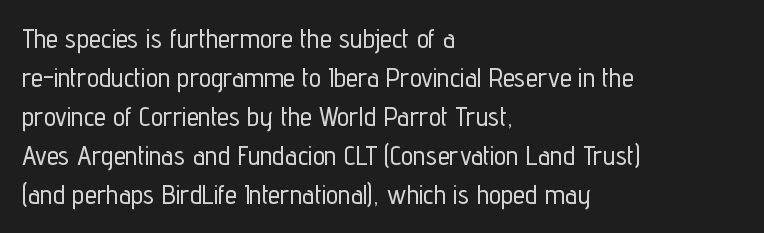
Q: Is the text italic (slanted)? A: No, it is upright.
Q: Is the text underlined? A: No.
Q: How is the paragraph aligned? A: Left-aligned.
Q: Is the spacing between letters normal or unusually wide? A: Normal.
Q: Is the spacing between lines tight, normal or loose? A: Normal.
